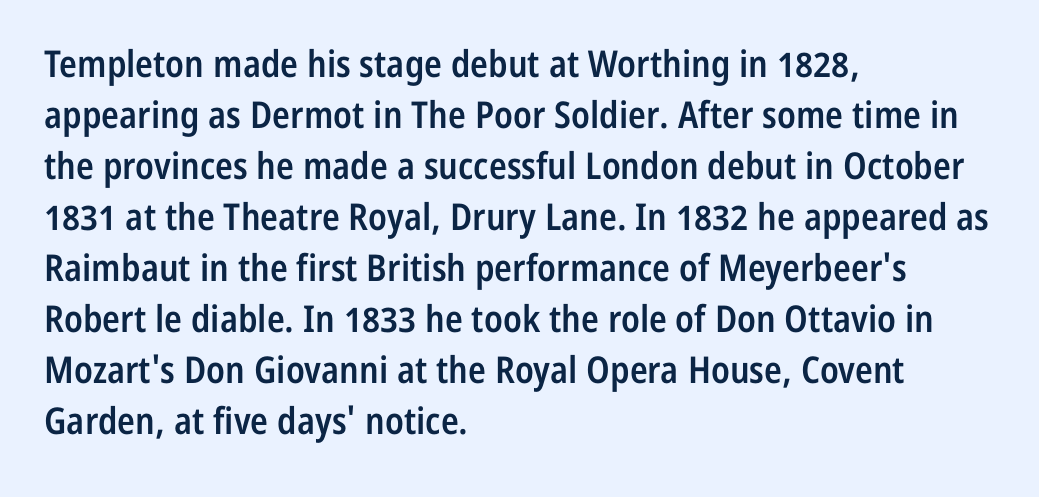
The image shows 37 px semibold, condensed sans-serif type, upright; set left-aligned, normal line spacing (1.38x), normal letter spacing, not underlined; low stroke contrast and a medium x-height.
